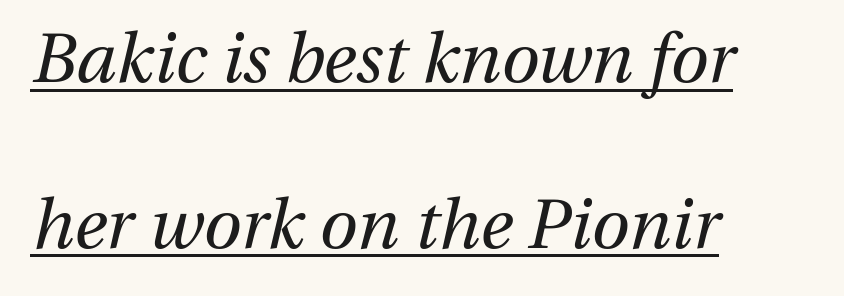
{"italic": "yes", "lean": "right", "slant_degrees": 13, "bold": "no", "weight": "regular", "width": "normal", "stroke_contrast": "medium", "x_height": "medium", "monospaced": "no", "underline": "yes", "align": "left", "line_spacing": "loose", "line_spacing_ratio": 2.4, "letter_spacing": "normal", "letter_spacing_em": 0.0, "glyph_px": 69}
